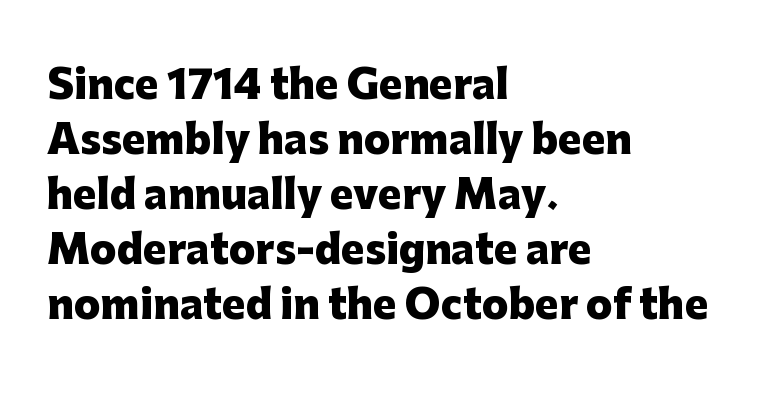
{"serif": "no", "italic": "no", "bold": "yes", "weight": "heavy", "width": "normal", "stroke_contrast": "low", "x_height": "medium", "monospaced": "no", "underline": "no", "align": "left", "line_spacing": "normal", "line_spacing_ratio": 1.41, "letter_spacing": "normal", "letter_spacing_em": 0.0, "glyph_px": 39}
